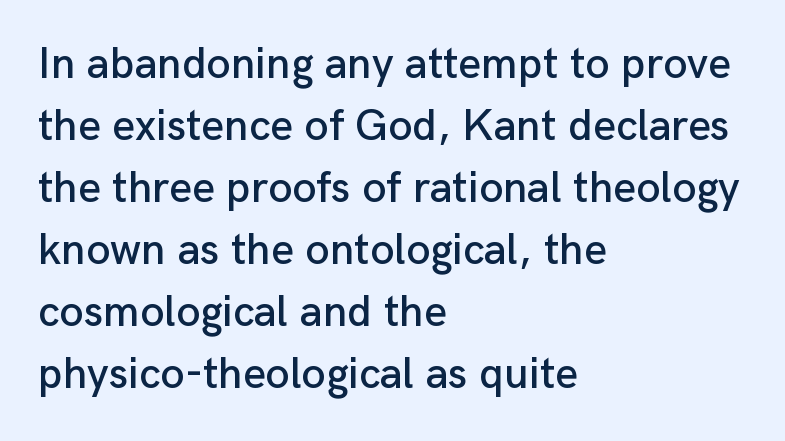
Q: Is the text italic (slanted)? A: No, it is upright.
Q: Is the typeface a serif or a sans-serif typeface? A: Sans-serif.
Q: Is the text underlined? A: No.
Q: How is the paragraph aligned? A: Left-aligned.
Q: Is the spacing between letters normal or unusually wide? A: Normal.
Q: Is the spacing between lines tight, normal or loose? A: Normal.
Q: Width (condensed, normal, or wide)? A: Normal.
Q: Stroke contrast? A: Low.
Q: x-height? A: Medium.
Q: Monospaced? A: No.
